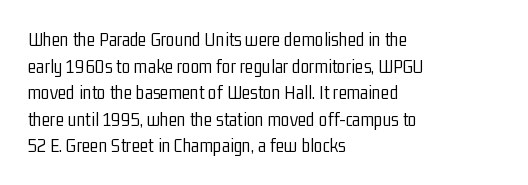
Q: Is the text bold? A: No.
Q: Is the text italic (slanted)? A: No, it is upright.
Q: Is the text underlined? A: No.
Q: How is the paragraph aligned? A: Left-aligned.
Q: Is the spacing between letters normal or unusually wide? A: Normal.
Q: Is the spacing between lines tight, normal or loose? A: Normal.
